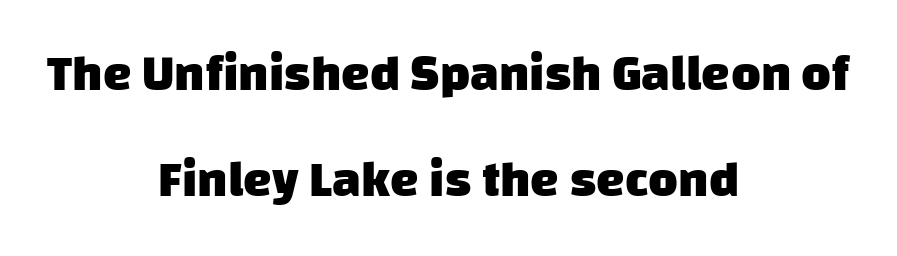
{"serif": "no", "bold": "yes", "weight": "heavy", "width": "normal", "stroke_contrast": "low", "x_height": "large", "monospaced": "no", "underline": "no", "align": "center", "line_spacing": "loose", "line_spacing_ratio": 2.08, "letter_spacing": "normal", "letter_spacing_em": 0.0, "glyph_px": 51}
